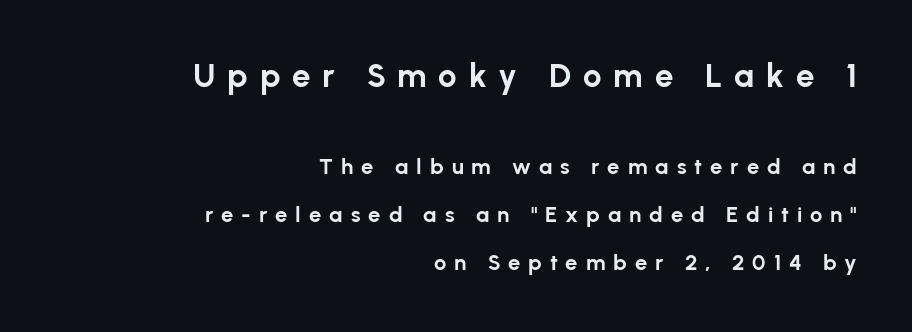
The image shows 33 px bold sans-serif type, upright; set right-aligned, loose line spacing (2.18x), unusually wide letter spacing (+0.36 em), not underlined; the first (top) block is 1.5x larger; low stroke contrast and a medium x-height.
